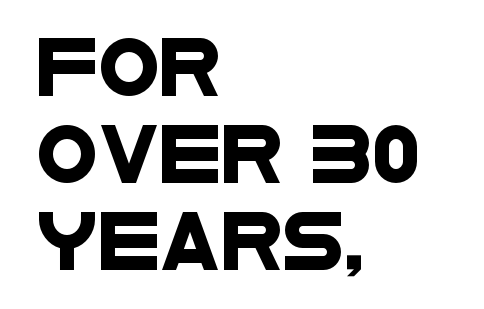
Default kerning and tracking; the words read as compact shapes. The zone under the glyphs is completely vacant. What kind of face is this? One without serifs — a sans. Think of a printed novel: that variable character pitch is what you see here. Students, observe: this is what conventionally led text looks like. Short and long lines alike share a common starting point at left.
